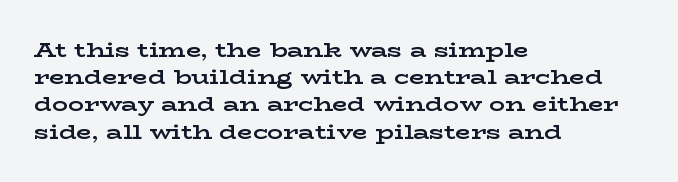
Vertical strokes here are truly vertical. Line spacing here is normal. The rendering anchors every line to the left-hand side. Short note: letters normally spaced. Has an underline been added? It has not. The sample has been set heavy, in full bold.
